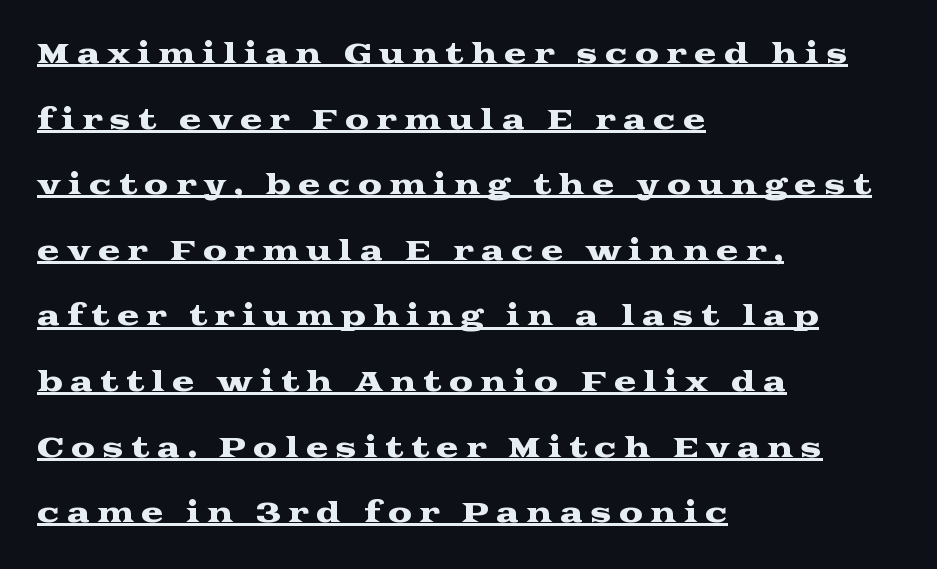
The lettering stays uniformly vertical, giving the passage a roman look. The compositor pushed each line to the left boundary. Like a heading marked for emphasis, these lines bear an underscore. Letter spacing: wide. The lines are spread far apart with generous leading.
